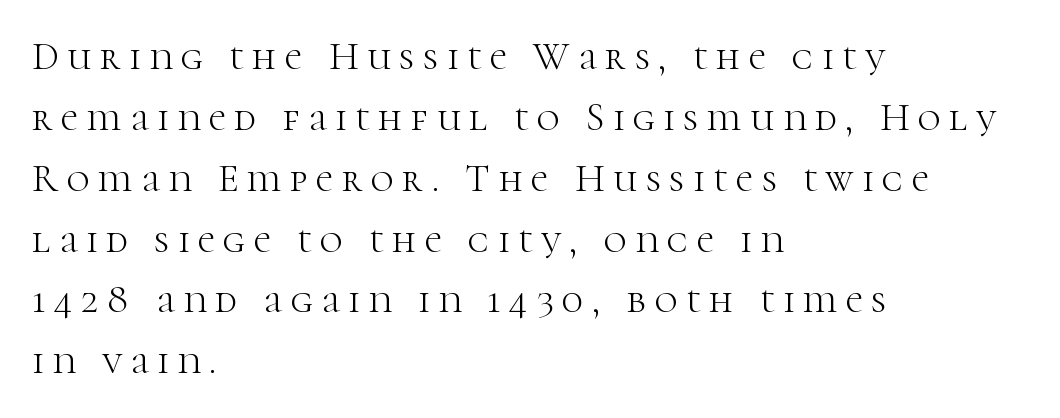
Q: Is the text bold? A: No.
Q: Is the text italic (slanted)? A: No, it is upright.
Q: Is the typeface a serif or a sans-serif typeface? A: Serif.
Q: Is the text underlined? A: No.
Q: How is the paragraph aligned? A: Left-aligned.
Q: Is the spacing between letters normal or unusually wide? A: Unusually wide.
Q: Is the spacing between lines tight, normal or loose? A: Normal.
Q: Width (condensed, normal, or wide)? A: Normal.
Q: Stroke contrast? A: High.
Q: x-height? A: Medium.
Q: Monospaced? A: No.
